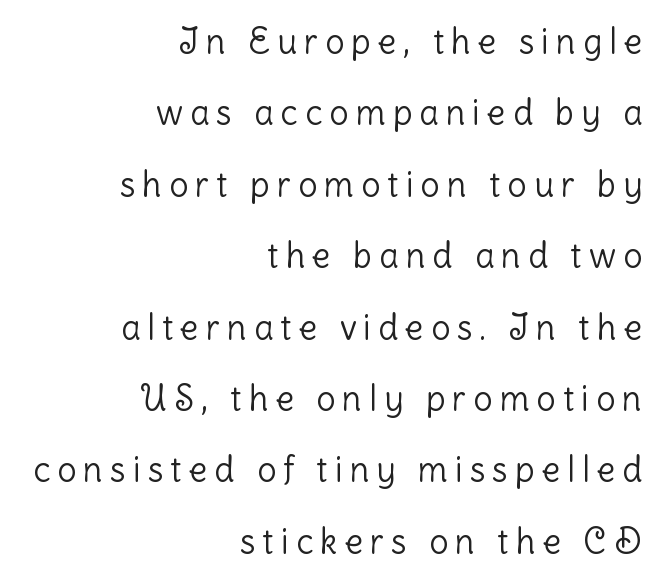
Q: Is the text bold? A: No.
Q: Is the text italic (slanted)? A: No, it is upright.
Q: Is the typeface a serif or a sans-serif typeface? A: Sans-serif.
Q: Is the text underlined? A: No.
Q: How is the paragraph aligned? A: Right-aligned.
Q: Is the spacing between letters normal or unusually wide? A: Unusually wide.
Q: Is the spacing between lines tight, normal or loose? A: Loose.
Q: Width (condensed, normal, or wide)? A: Normal.
Q: Stroke contrast? A: Low.
Q: x-height? A: Medium.
Q: Monospaced? A: No.
